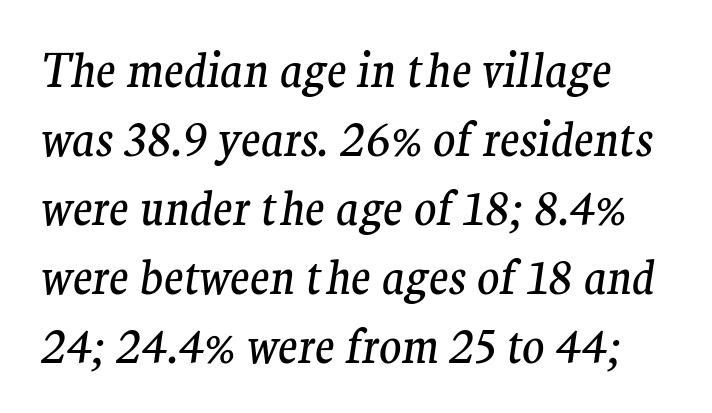
{"serif": "yes", "italic": "yes", "lean": "right", "slant_degrees": 9, "bold": "no", "weight": "regular", "width": "normal", "stroke_contrast": "medium", "x_height": "medium", "monospaced": "no", "underline": "no", "line_spacing": "normal", "line_spacing_ratio": 1.5, "letter_spacing": "normal", "letter_spacing_em": 0.0, "glyph_px": 46}
